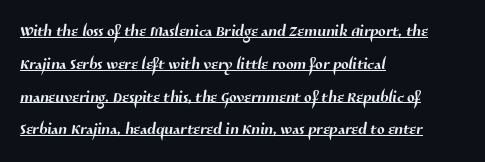
The image shows 22 px text type; set left-aligned, normal line spacing (1.49x), normal letter spacing, underlined.
